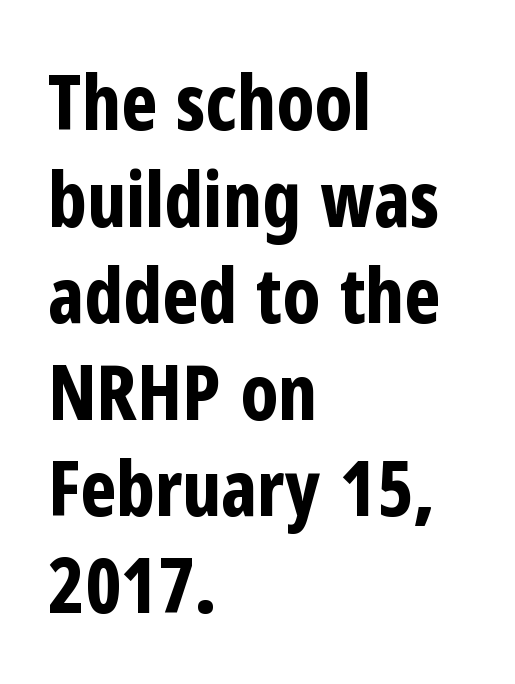
{"serif": "no", "italic": "no", "bold": "yes", "weight": "bold", "width": "condensed", "stroke_contrast": "low", "x_height": "medium", "monospaced": "no", "underline": "no", "align": "left", "line_spacing": "normal", "line_spacing_ratio": 1.27, "letter_spacing": "normal", "letter_spacing_em": 0.0, "glyph_px": 76}
